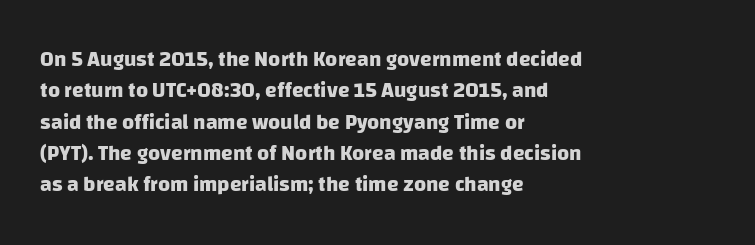
Letter spacing: default. The ragged edge is on the right, which tells us the setting is flush left. Pretty heavy lettering here — definitely bold. Successive baselines arrive at the customary interval. The baseline area is clear.
